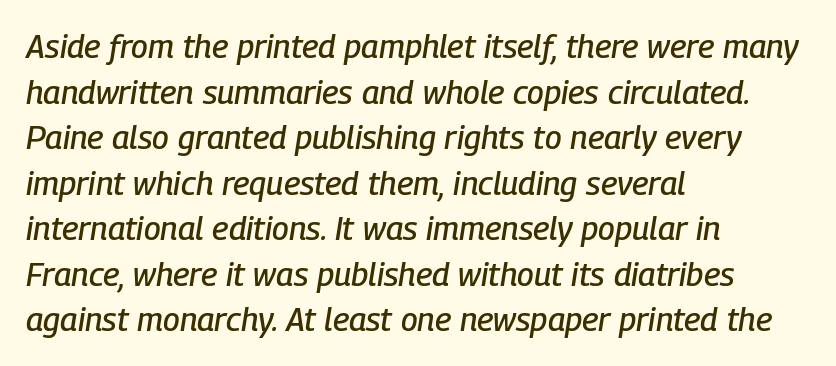
Teacher's note: observe the even left margin — that is flush-left alignment. A typesetter would call this proportional, since set widths differ per character. There's an unmistakable incline to the writing here. Lines of text with bare space underneath. How would I describe the line gaps? Plain and ordinary.
